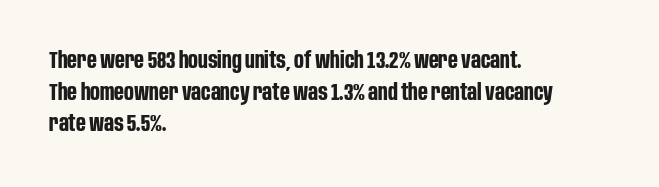
{"italic": "no", "bold": "yes", "underline": "no", "align": "left", "line_spacing": "normal", "line_spacing_ratio": 1.38, "letter_spacing": "normal", "letter_spacing_em": 0.0, "glyph_px": 23}
